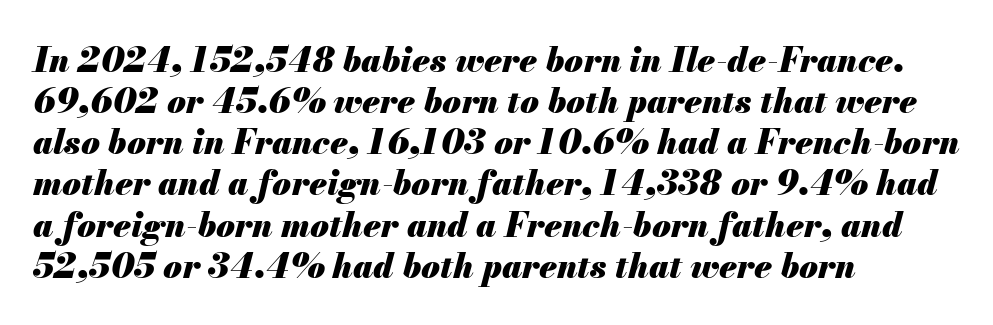
{"italic": "yes", "lean": "right", "slant_degrees": 13, "bold": "yes", "weight": "heavy", "width": "normal", "stroke_contrast": "medium", "x_height": "small", "monospaced": "no", "underline": "no", "align": "left", "line_spacing_ratio": 1.21, "letter_spacing": "normal", "letter_spacing_em": 0.0, "glyph_px": 34}
